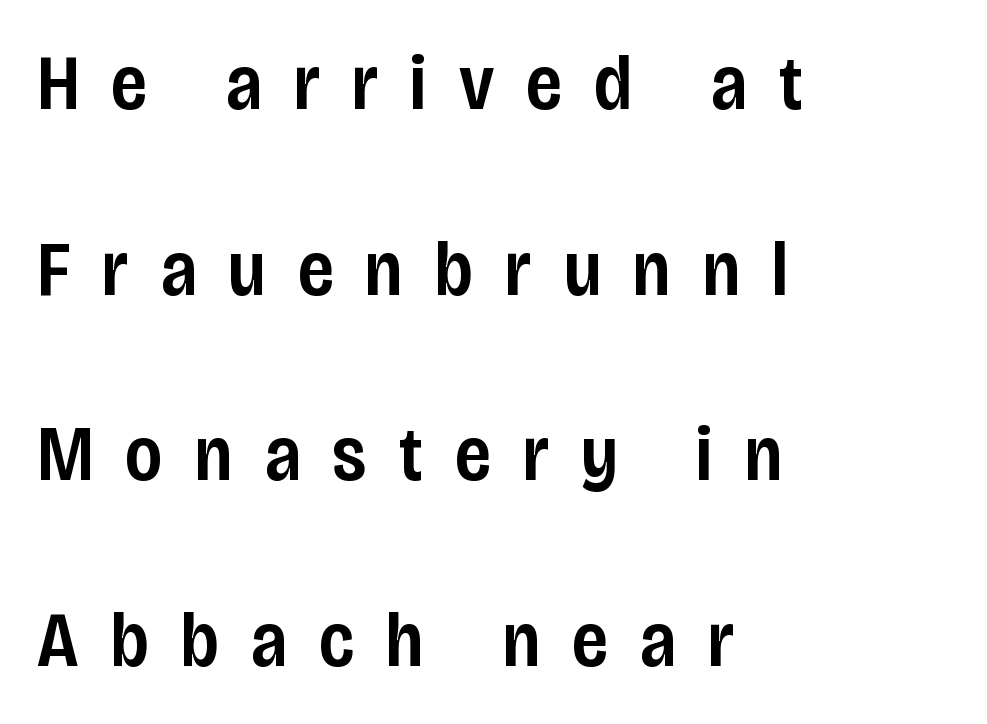
The image shows 77 px semibold, condensed sans-serif type, upright; set left-aligned, loose line spacing (2.41x), unusually wide letter spacing (+0.42 em), not underlined; low stroke contrast and a large x-height.
